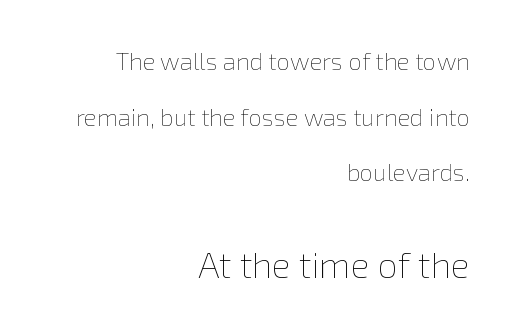
{"italic": "no", "bold": "no", "weight": "thin", "width": "normal", "x_height": "medium", "monospaced": "no", "underline": "no", "align": "right", "line_spacing": "loose", "line_spacing_ratio": 2.32, "letter_spacing": "normal", "letter_spacing_em": 0.0, "larger_block": "second", "size_ratio": 1.5, "glyph_px": 36}
